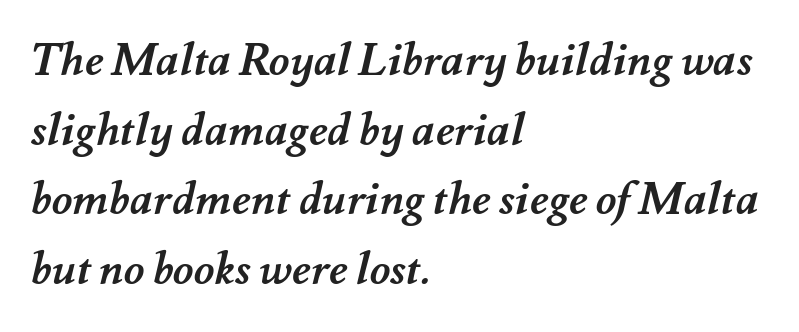
{"bold": "yes", "weight": "semibold", "width": "normal", "stroke_contrast": "medium", "x_height": "small", "monospaced": "no", "underline": "no", "align": "left", "line_spacing": "normal", "line_spacing_ratio": 1.55, "letter_spacing": "normal", "letter_spacing_em": 0.0, "glyph_px": 45}
